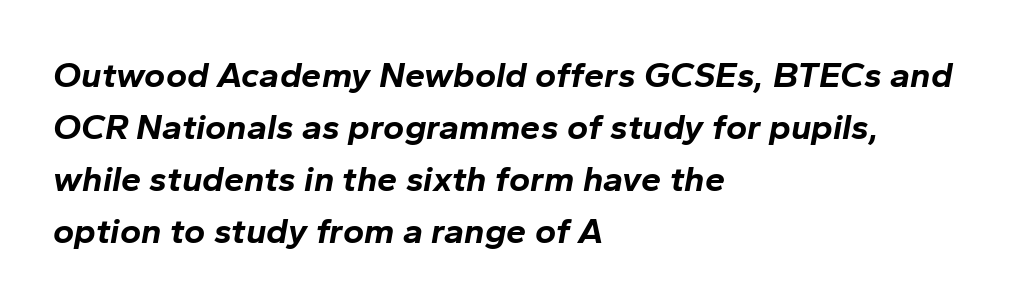
The image shows 36 px bold type, italic (leaning right); set left-aligned, normal line spacing (1.44x), normal letter spacing, not underlined; low stroke contrast and a medium x-height.
